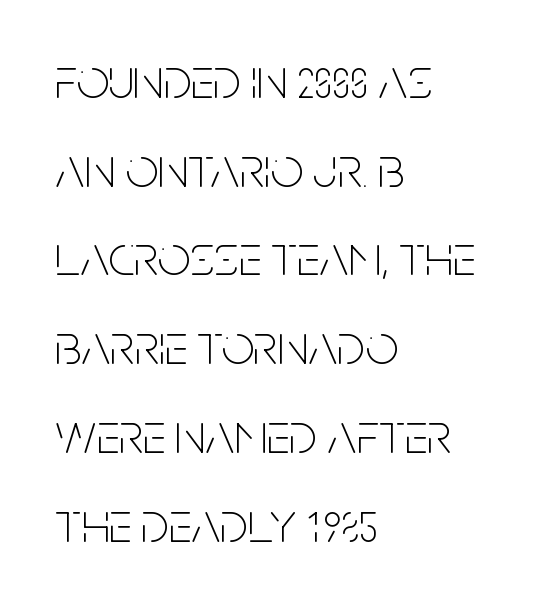
Q: Is the text bold? A: No.
Q: Is the text italic (slanted)? A: No, it is upright.
Q: Is the typeface a serif or a sans-serif typeface? A: Sans-serif.
Q: Is the text underlined? A: No.
Q: How is the paragraph aligned? A: Left-aligned.
Q: Is the spacing between letters normal or unusually wide? A: Normal.
Q: Is the spacing between lines tight, normal or loose? A: Normal.
Q: Width (condensed, normal, or wide)? A: Condensed.
Q: Stroke contrast? A: Low.
Q: x-height? A: Large.
Q: Monospaced? A: No.
